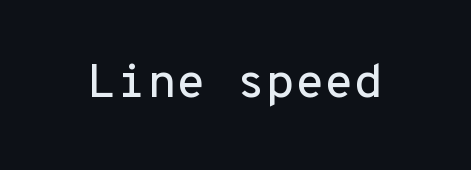
The image shows 48 px sans-serif type, upright, monospaced; set normal letter spacing, not underlined; low stroke contrast and a medium x-height.
